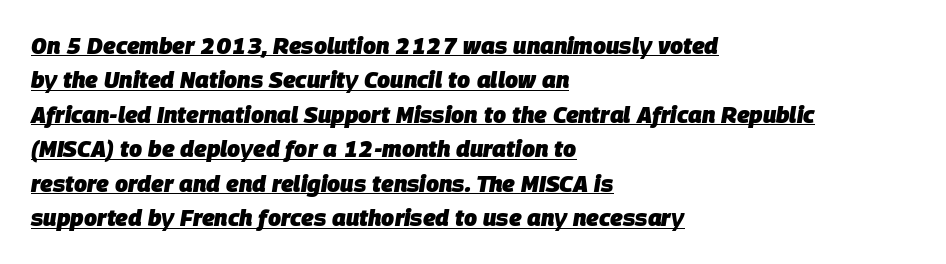
Q: Is the text bold? A: Yes.
Q: Is the text italic (slanted)? A: Yes, it leans right by about 9 degrees.
Q: Is the text underlined? A: Yes.
Q: How is the paragraph aligned? A: Left-aligned.
Q: Is the spacing between letters normal or unusually wide? A: Normal.
Q: Is the spacing between lines tight, normal or loose? A: Normal.
